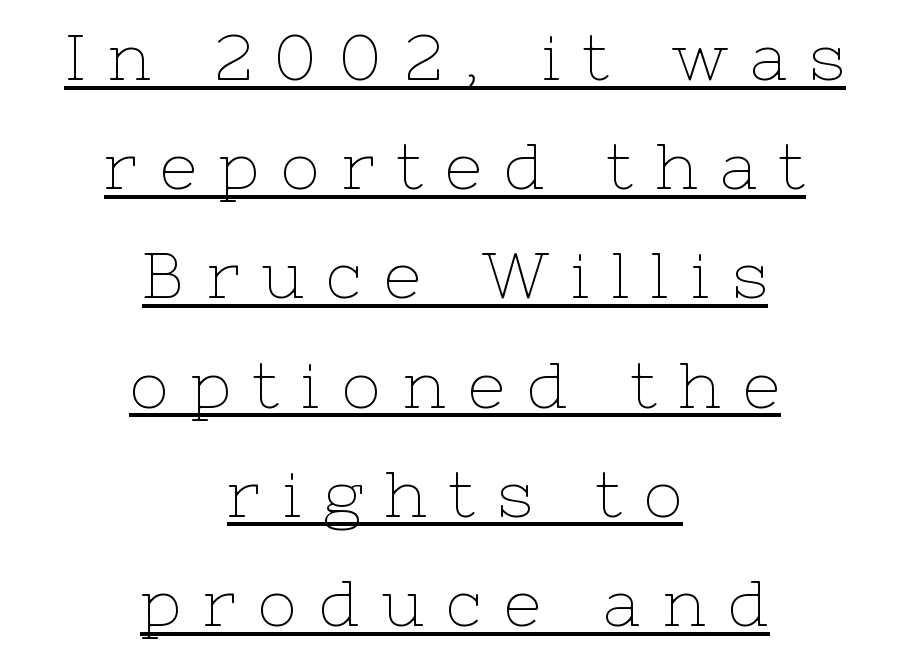
Q: Is the text bold? A: No.
Q: Is the text italic (slanted)? A: No, it is upright.
Q: Is the typeface a serif or a sans-serif typeface? A: Serif.
Q: Is the text underlined? A: Yes.
Q: How is the paragraph aligned? A: Centered.
Q: Is the spacing between letters normal or unusually wide? A: Unusually wide.
Q: Is the spacing between lines tight, normal or loose? A: Normal.
Q: Width (condensed, normal, or wide)? A: Normal.
Q: Stroke contrast? A: Low.
Q: x-height? A: Medium.
Q: Monospaced? A: No.
